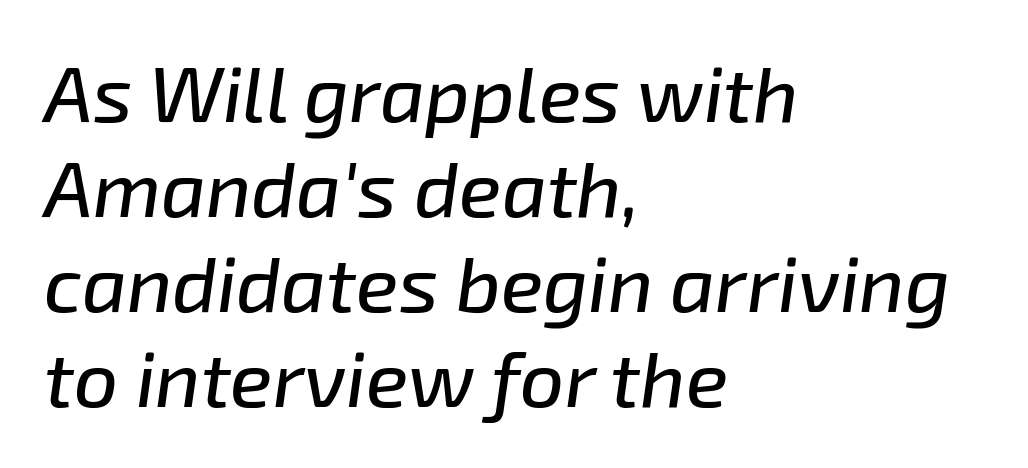
The image shows 78 px text type, italic (leaning right); set left-aligned, line spacing 1.22x, normal letter spacing, not underlined; low stroke contrast and a medium x-height.
